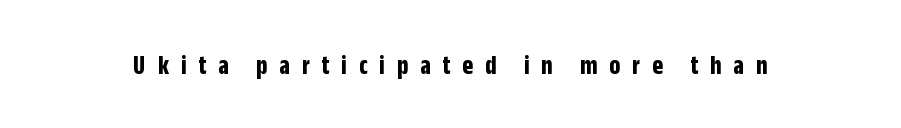
Q: Is the text bold? A: Yes.
Q: Is the text italic (slanted)? A: No, it is upright.
Q: Is the typeface a serif or a sans-serif typeface? A: Sans-serif.
Q: Is the text underlined? A: No.
Q: Is the spacing between letters normal or unusually wide? A: Unusually wide.
Q: Width (condensed, normal, or wide)? A: Condensed.
Q: Stroke contrast? A: Low.
Q: x-height? A: Large.
Q: Monospaced? A: No.
